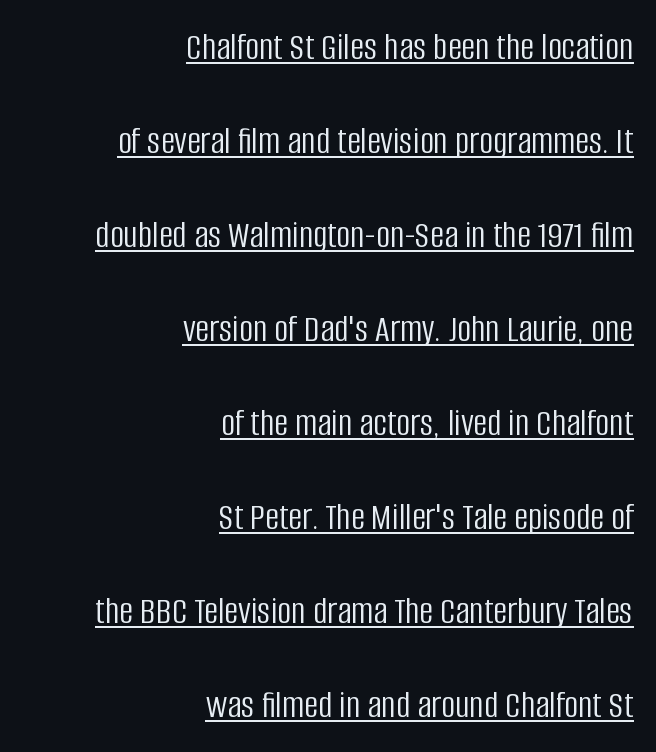
The image shows 39 px light, condensed sans-serif type, upright; set right-aligned, loose line spacing (2.41x), normal letter spacing, underlined; low stroke contrast and a large x-height.
